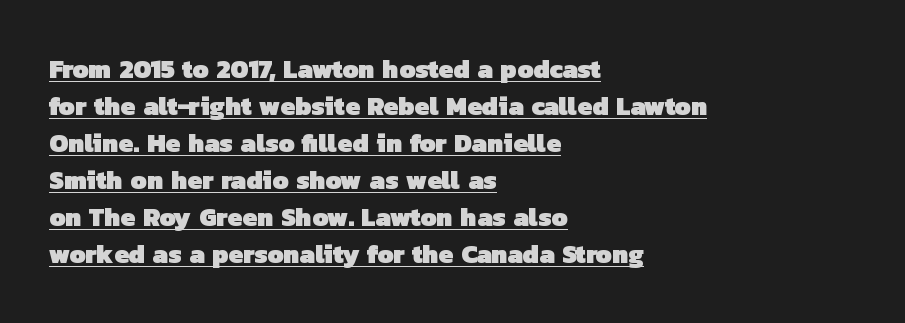
The image shows 26 px bold type; set left-aligned, normal line spacing (1.42x), normal letter spacing, underlined.
